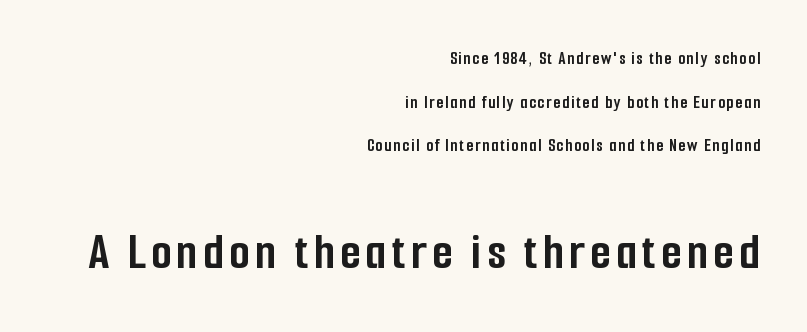
The image shows 53 px semibold, condensed sans-serif type, upright; set right-aligned, loose line spacing (2.42x), not underlined; the second (bottom) block is 2.94x larger; low stroke contrast and a medium x-height.
